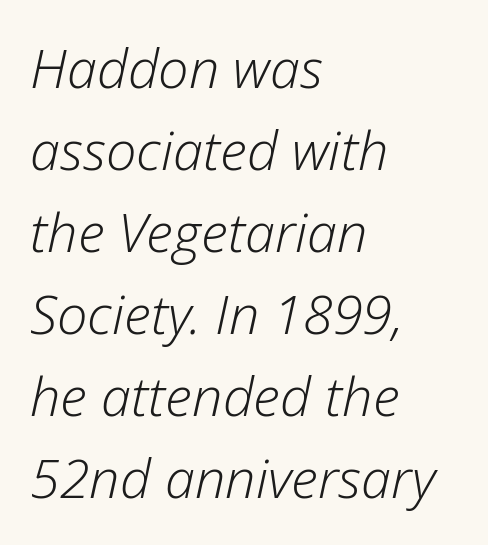
Q: Is the text bold? A: No.
Q: Is the text italic (slanted)? A: Yes, it leans right by about 12 degrees.
Q: Is the text underlined? A: No.
Q: How is the paragraph aligned? A: Left-aligned.
Q: Is the spacing between letters normal or unusually wide? A: Normal.
Q: Is the spacing between lines tight, normal or loose? A: Normal.
Q: Width (condensed, normal, or wide)? A: Normal.
Q: Stroke contrast? A: Low.
Q: x-height? A: Medium.
Q: Monospaced? A: No.
